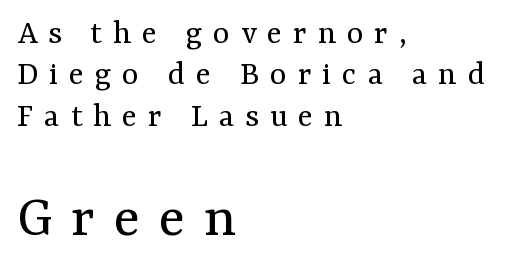
The strokes carry an ordinary text weight at most. The typesetter chose a ragged-right arrangement here. Every character sits straight up, as roman type does. The block sitting lower on the canvas is the one with enlarged characters. The letters are spread apart with noticeably loose tracking. Is this a sans? No — the strokes have serifs.
